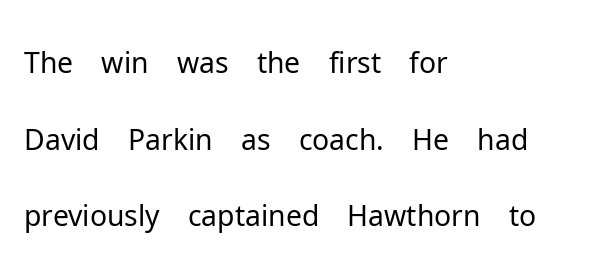
The image shows 58 px light sans-serif type, upright; set left-aligned, normal line spacing (1.32x), normal letter spacing, not underlined; low stroke contrast and a medium x-height.
